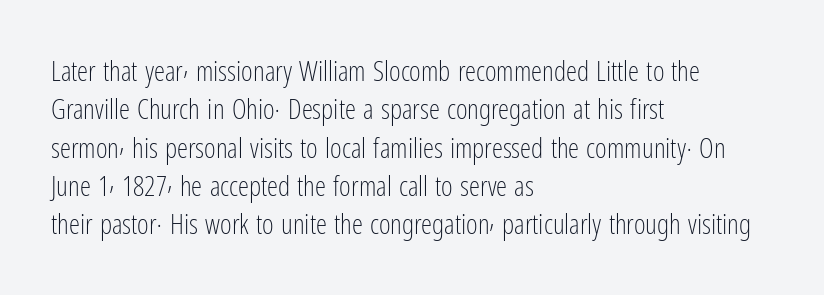
The designer left line spacing at the default. Only glyphs here, with clear space below each row. Tracking here is standard; glyphs follow each other at the usual distance. The cut favours lightness, reaching ordinary text weight at its darkest.
